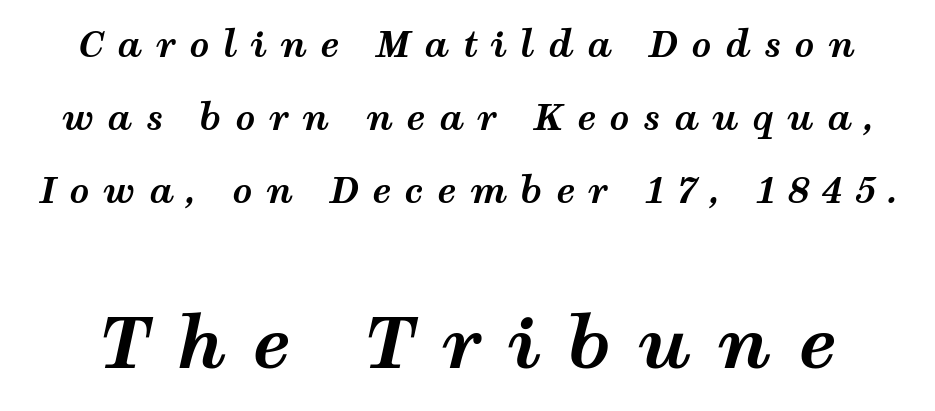
Underline: absent. Does the weight exceed regular? Yes, all the way to bold. The emphasis by scale lands on block number two, below. Honestly, the rows look like they've been pulled way apart.
